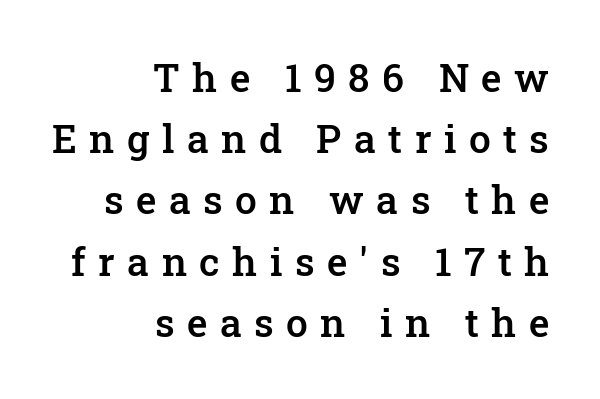
Q: Is the text bold? A: Semi-bold.
Q: Is the text italic (slanted)? A: No, it is upright.
Q: Is the typeface a serif or a sans-serif typeface? A: Serif.
Q: Is the text underlined? A: No.
Q: How is the paragraph aligned? A: Right-aligned.
Q: Is the spacing between letters normal or unusually wide? A: Unusually wide.
Q: Is the spacing between lines tight, normal or loose? A: Normal.
Q: Width (condensed, normal, or wide)? A: Normal.
Q: Stroke contrast? A: Low.
Q: x-height? A: Medium.
Q: Monospaced? A: No.
